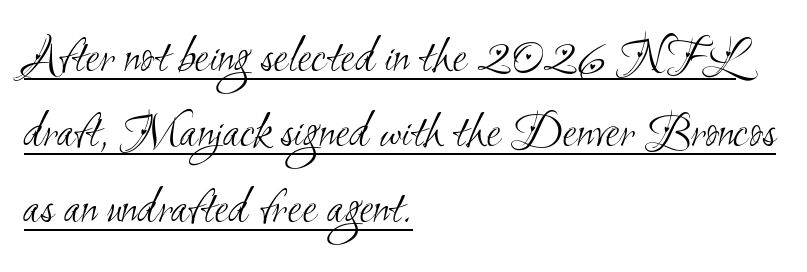
You could call the tracking neutral — neither tight nor loose. The type family on display is of the sans-serif kind. The passage shown is underscored from start to finish. These lines are set flush left with a ragged right edge. Is this a fixed-width face? No — the glyphs have proportional, varying widths.
